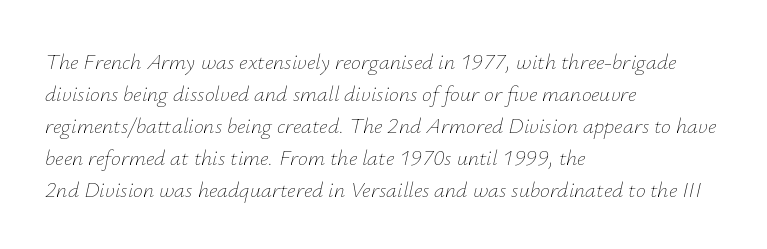
{"italic": "yes", "lean": "right", "slant_degrees": 12, "bold": "no", "underline": "no", "align": "left", "line_spacing": "normal", "line_spacing_ratio": 1.45, "letter_spacing": "normal", "letter_spacing_em": 0.0, "glyph_px": 22}
